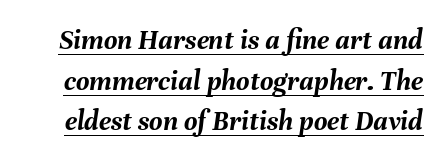
The image shows 29 px semibold type, italic (leaning right); set normal line spacing (1.4x), normal letter spacing, underlined; medium stroke contrast and a medium x-height.
